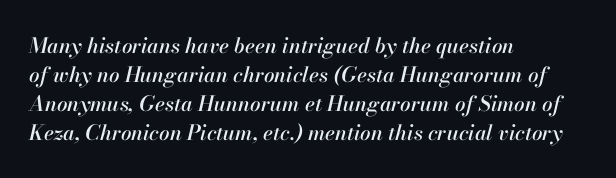
Q: Is the text italic (slanted)? A: Yes, it leans right by about 13 degrees.
Q: Is the text underlined? A: No.
Q: How is the paragraph aligned? A: Left-aligned.
Q: Is the spacing between letters normal or unusually wide? A: Normal.
Q: Is the spacing between lines tight, normal or loose? A: Normal.
